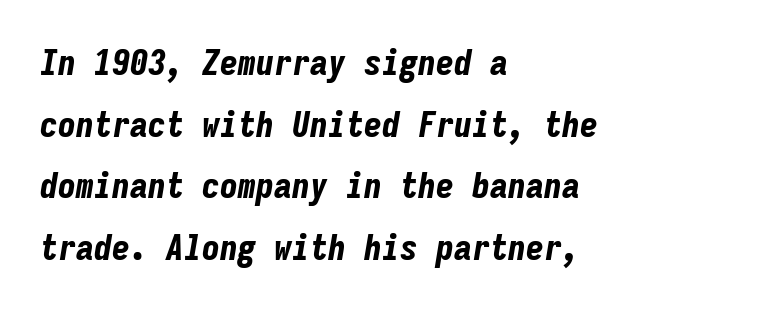
The image shows 36 px bold, condensed type, italic (leaning right), monospaced; set left-aligned, line spacing 1.71x, normal letter spacing, not underlined; low stroke contrast and a medium x-height.
